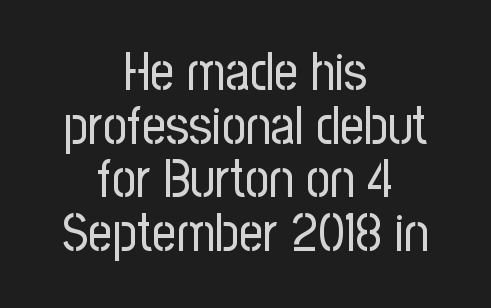
{"serif": "no", "italic": "no", "bold": "no", "weight": "regular", "width": "condensed", "stroke_contrast": "low", "x_height": "medium", "monospaced": "no", "underline": "no", "align": "center", "line_spacing": "tight", "line_spacing_ratio": 1.01, "letter_spacing": "normal", "letter_spacing_em": 0.0, "glyph_px": 53}
